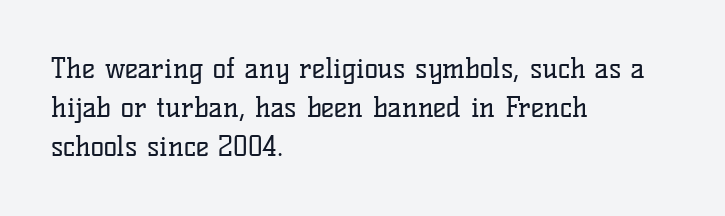
If you drew a line through each stem, it would be perfectly vertical. Regarding serifs, this sample has them. Weight: in the light-to-regular range. If you drew a ruler down the left edge, every line would touch it. Baseline-to-baseline distance is the conventional proportion of letter height. Honestly, there is no underline to notice here at all.
